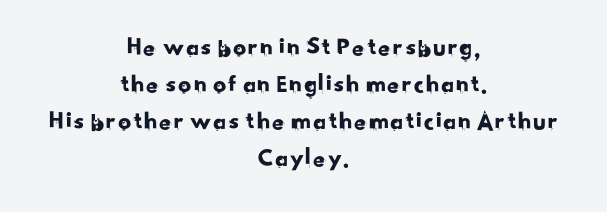
The image shows 26 px text type; set centered, normal line spacing (1.42x), normal letter spacing, not underlined.
